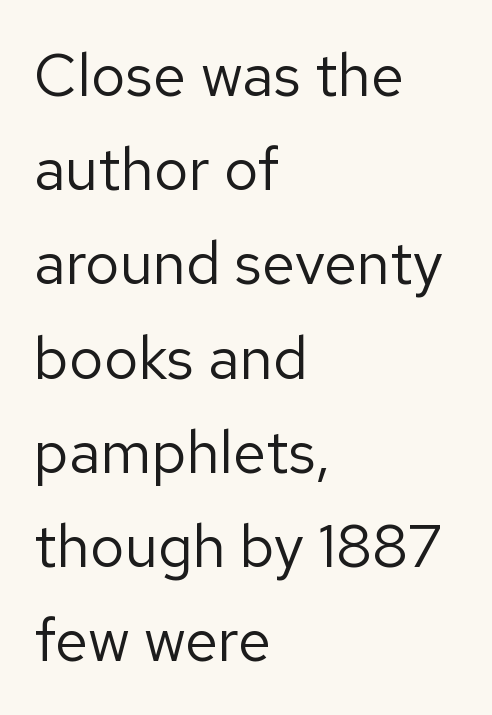
The image shows 60 px regular-weight sans-serif type, upright; set left-aligned, normal line spacing (1.57x), normal letter spacing, not underlined; low stroke contrast and a medium x-height.
